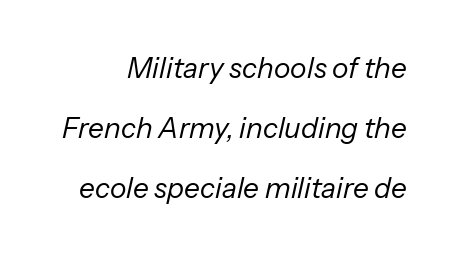
{"italic": "yes", "lean": "right", "slant_degrees": 13, "bold": "no", "weight": "regular", "width": "normal", "stroke_contrast": "low", "x_height": "medium", "monospaced": "no", "underline": "no", "line_spacing": "loose", "line_spacing_ratio": 2.14, "letter_spacing": "normal", "letter_spacing_em": 0.0, "glyph_px": 28}
